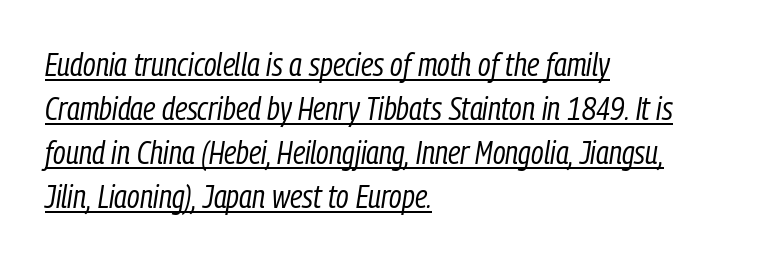
Q: Is the text bold? A: No.
Q: Is the text italic (slanted)? A: Yes, it leans right by about 9 degrees.
Q: Is the text underlined? A: Yes.
Q: How is the paragraph aligned? A: Left-aligned.
Q: Is the spacing between letters normal or unusually wide? A: Normal.
Q: Is the spacing between lines tight, normal or loose? A: Normal.
Q: Width (condensed, normal, or wide)? A: Condensed.
Q: Stroke contrast? A: Low.
Q: x-height? A: Medium.
Q: Monospaced? A: No.
